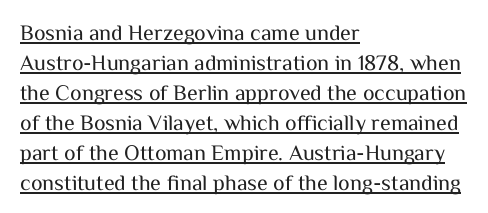
{"italic": "no", "bold": "no", "underline": "yes", "align": "left", "line_spacing": "normal", "line_spacing_ratio": 1.36, "letter_spacing": "normal", "letter_spacing_em": 0.0, "glyph_px": 22}
